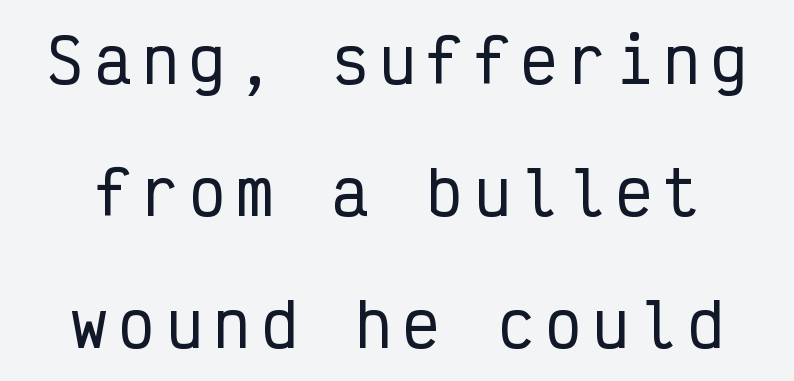
The image shows 60 px condensed sans-serif type, upright, monospaced; set loose line spacing (2.2x), not underlined; low stroke contrast and a medium x-height.
